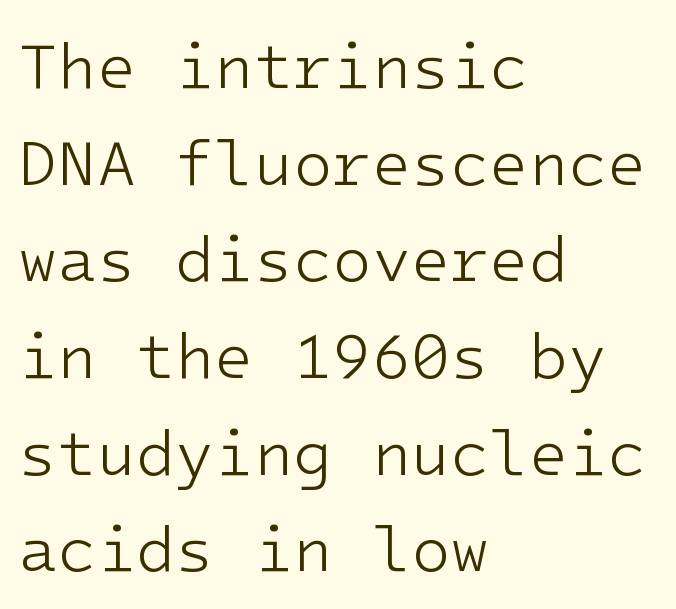
The image shows 64 px light sans-serif type, upright; set left-aligned, normal line spacing (1.51x), normal letter spacing, not underlined; low stroke contrast and a medium x-height.
